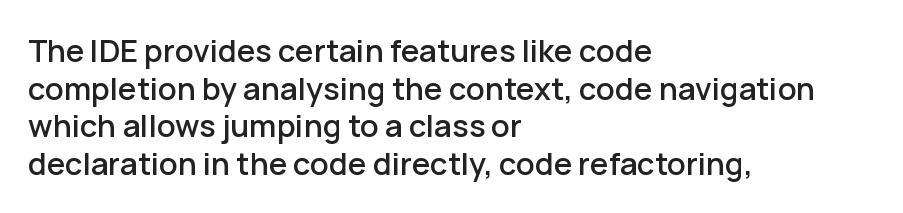
Q: Is the text italic (slanted)? A: No, it is upright.
Q: Is the typeface a serif or a sans-serif typeface? A: Sans-serif.
Q: Is the text underlined? A: No.
Q: How is the paragraph aligned? A: Left-aligned.
Q: Is the spacing between letters normal or unusually wide? A: Normal.
Q: Width (condensed, normal, or wide)? A: Normal.
Q: Stroke contrast? A: Low.
Q: x-height? A: Medium.
Q: Monospaced? A: No.
